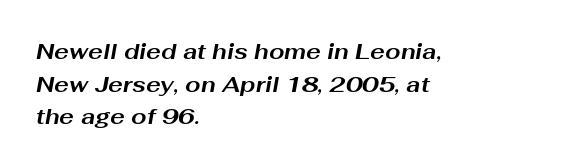
The image shows 22 px bold type, italic (leaning right); set left-aligned, normal line spacing (1.48x), normal letter spacing, not underlined.
